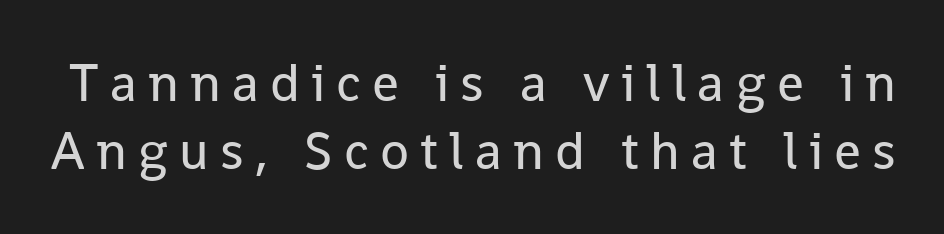
{"serif": "no", "italic": "no", "bold": "no", "weight": "regular", "width": "normal", "stroke_contrast": "low", "x_height": "medium", "monospaced": "no", "underline": "no", "line_spacing": "normal", "line_spacing_ratio": 1.29, "letter_spacing": "wide", "letter_spacing_em": 0.21, "glyph_px": 53}
